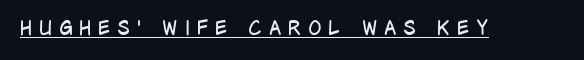
The rendering inserts visible extra space after every character. Has an underline been added? It has. This is roman type, the default non-slanted kind. Weight: not bold — regular or lighter.
